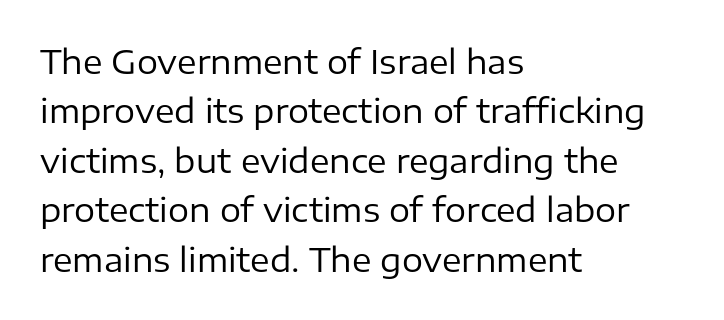
{"serif": "no", "italic": "no", "bold": "no", "weight": "regular", "width": "normal", "stroke_contrast": "low", "x_height": "medium", "monospaced": "no", "underline": "no", "align": "left", "line_spacing": "normal", "line_spacing_ratio": 1.5, "letter_spacing": "normal", "letter_spacing_em": 0.0, "glyph_px": 33}
